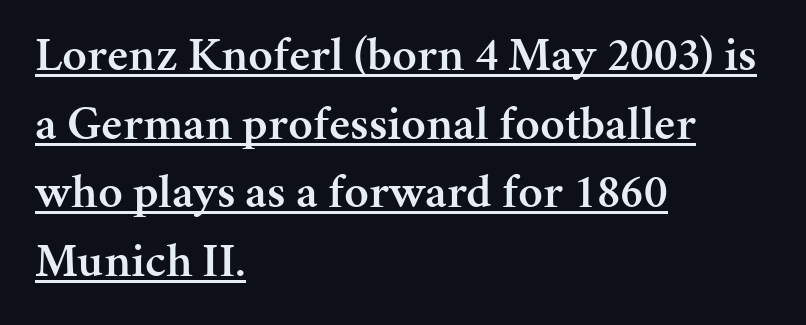
The image shows 48 px semibold serif type, upright; set left-aligned, normal line spacing (1.43x), normal letter spacing, underlined; medium stroke contrast and a medium x-height.
